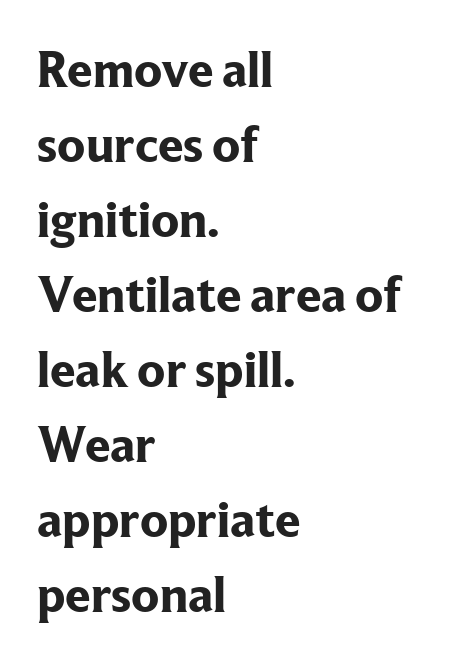
Q: Is the text bold? A: Yes.
Q: Is the text italic (slanted)? A: No, it is upright.
Q: Is the typeface a serif or a sans-serif typeface? A: Serif.
Q: Is the text underlined? A: No.
Q: How is the paragraph aligned? A: Left-aligned.
Q: Is the spacing between letters normal or unusually wide? A: Normal.
Q: Is the spacing between lines tight, normal or loose? A: Normal.
Q: Width (condensed, normal, or wide)? A: Normal.
Q: Stroke contrast? A: Low.
Q: x-height? A: Medium.
Q: Monospaced? A: No.
